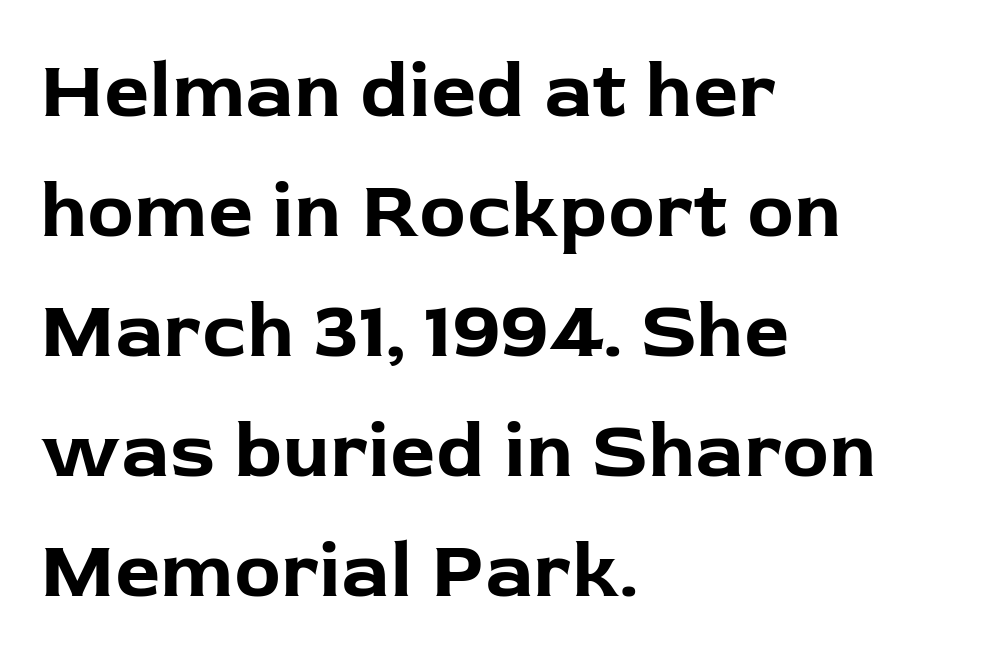
Ordinary non-slanted type is in use. The rendering anchors every line to the left-hand side. The baseline area is clear. The typesetting leans heavy: a genuine bold.
